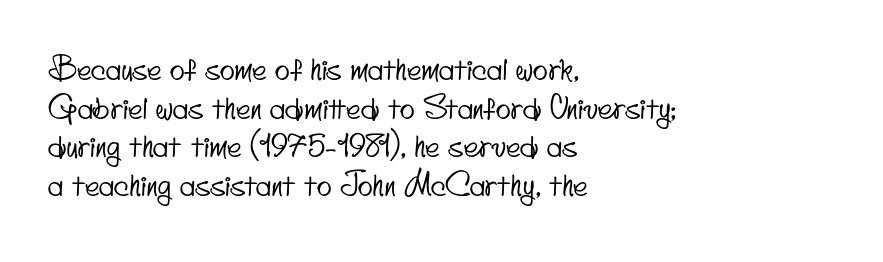
{"serif": "no", "width": "condensed", "stroke_contrast": "low", "x_height": "small", "monospaced": "no", "underline": "no", "align": "left", "line_spacing": "normal", "line_spacing_ratio": 1.25, "letter_spacing": "normal", "letter_spacing_em": 0.0, "glyph_px": 31}
